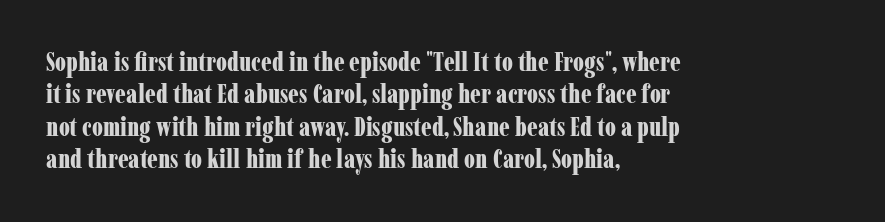
Q: Is the text bold? A: Yes.
Q: Is the text italic (slanted)? A: No, it is upright.
Q: Is the text underlined? A: No.
Q: How is the paragraph aligned? A: Left-aligned.
Q: Is the spacing between letters normal or unusually wide? A: Normal.
Q: Is the spacing between lines tight, normal or loose? A: Normal.
